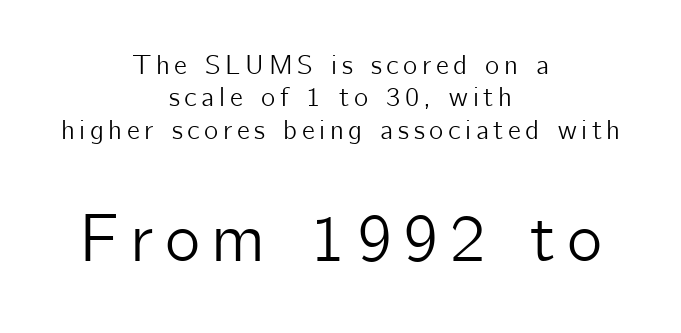
{"serif": "no", "italic": "no", "width": "normal", "stroke_contrast": "low", "x_height": "medium", "monospaced": "no", "underline": "no", "align": "center", "line_spacing_ratio": 1.2, "larger_block": "second", "size_ratio": 2.48, "glyph_px": 67}
